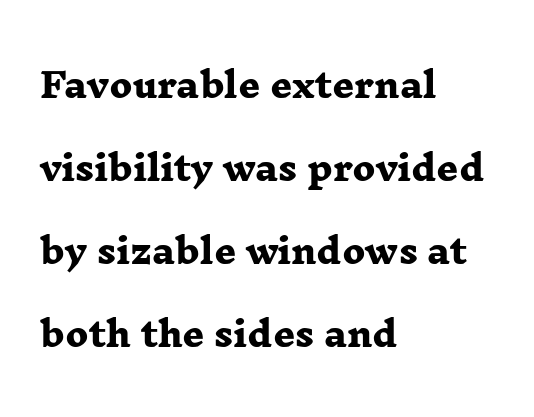
Q: Is the text bold? A: Yes.
Q: Is the typeface a serif or a sans-serif typeface? A: Serif.
Q: Is the text underlined? A: No.
Q: How is the paragraph aligned? A: Left-aligned.
Q: Is the spacing between letters normal or unusually wide? A: Normal.
Q: Is the spacing between lines tight, normal or loose? A: Loose.
Q: Width (condensed, normal, or wide)? A: Wide.
Q: Stroke contrast? A: Low.
Q: x-height? A: Medium.
Q: Monospaced? A: No.
